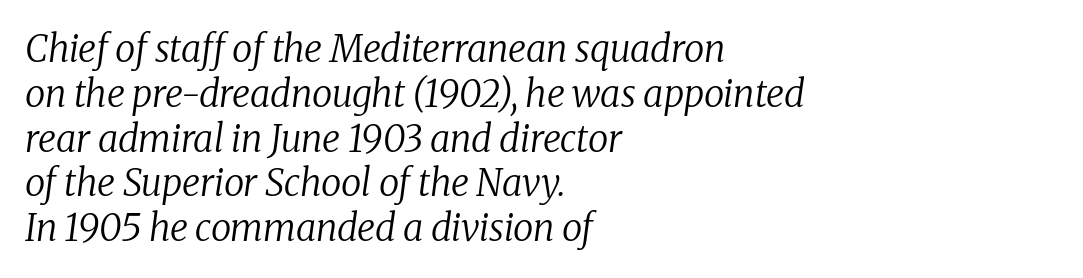
The passage shown leans; its letterforms are oblique. These lines are composed in type with serifs. This is not heavy type; no bold has been used. Each row of text sits above clean, open space.
